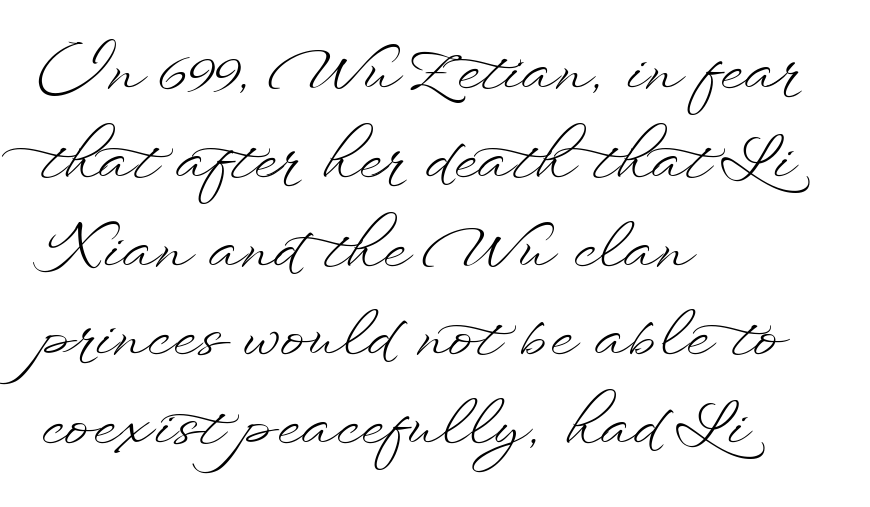
{"bold": "no", "weight": "light", "width": "wide", "stroke_contrast": "low", "x_height": "small", "monospaced": "no", "underline": "no", "align": "left", "line_spacing": "normal", "line_spacing_ratio": 1.48, "letter_spacing": "normal", "letter_spacing_em": 0.0, "glyph_px": 60}
